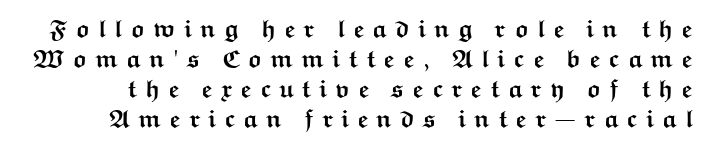
This is the regular roman posture of the typeface. Type without underlining. Compared with an ordinary text face, these strokes are far heavier — a full bold. What stands out about the letter spacing? Its width — letters are far apart.
